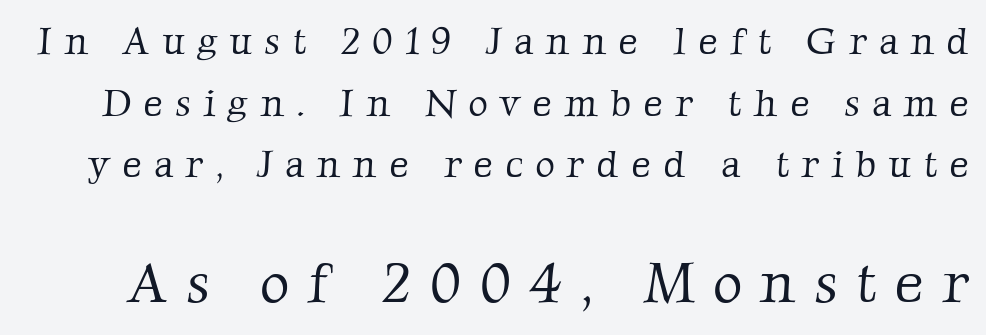
The letters advance in unequal steps, a hallmark of proportional type. Examine the stroke ends and you'll spot serifs. There is plenty of visible air inserted between adjacent glyphs. The weight would be labelled regular, book, light, or lighter still. Horizontal bands of white between lines are of average thickness. Check the space under the baseline: it is left empty.
